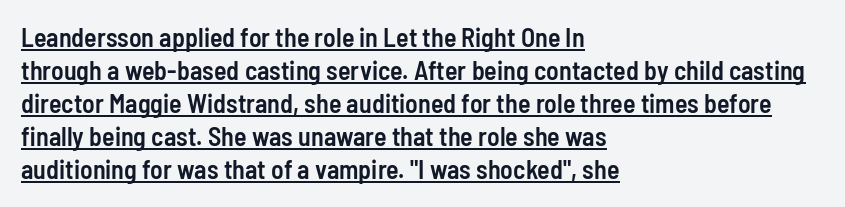
Compared with typical paragraphs, the rows here are spaced about the same. There is no visible air inserted between adjacent glyphs. The font's upright variant was chosen for this text. A baseline rule has been typeset under these characters.
